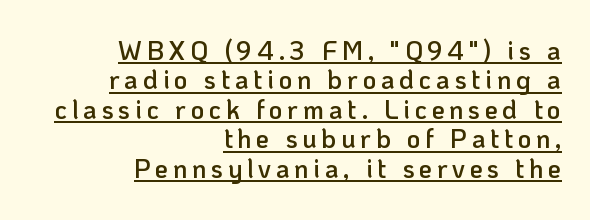
{"italic": "no", "bold": "semi", "underline": "yes", "align": "right", "line_spacing": "tight", "line_spacing_ratio": 1.13, "glyph_px": 26}
